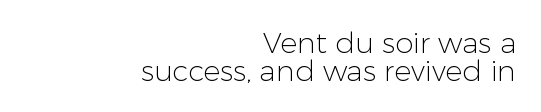
{"serif": "no", "italic": "no", "bold": "no", "weight": "light", "width": "normal", "stroke_contrast": "low", "x_height": "medium", "monospaced": "no", "underline": "no", "align": "right", "line_spacing": "tight", "line_spacing_ratio": 0.96, "letter_spacing": "normal", "letter_spacing_em": 0.0, "glyph_px": 29}
